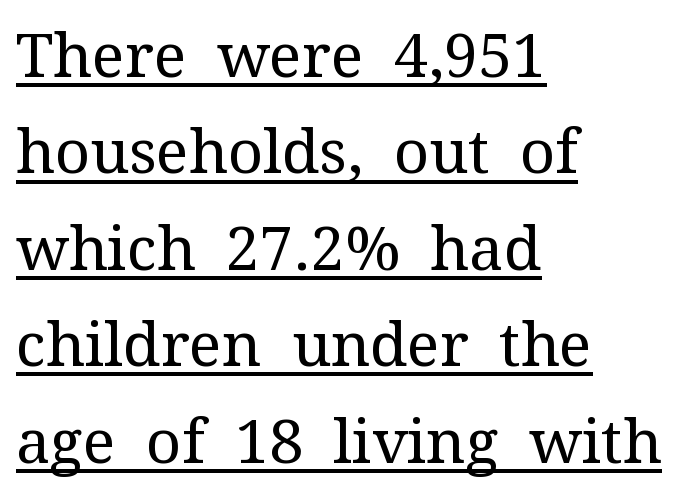
The image shows 61 px regular-weight serif type, upright; set left-aligned, normal line spacing (1.58x), normal letter spacing, underlined; medium stroke contrast and a medium x-height.
